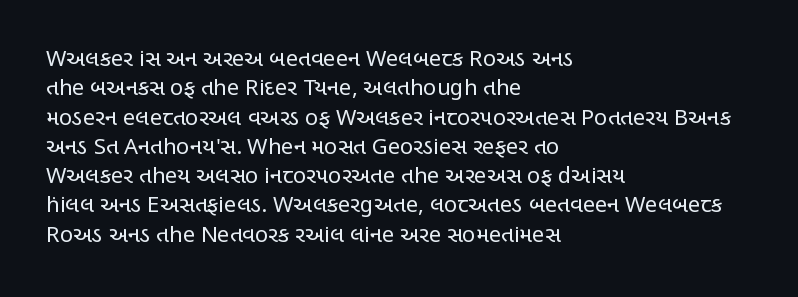
Q: Is the text bold? A: No.
Q: Is the text italic (slanted)? A: No, it is upright.
Q: Is the text underlined? A: No.
Q: How is the paragraph aligned? A: Left-aligned.
Q: Is the spacing between letters normal or unusually wide? A: Normal.
Q: Is the spacing between lines tight, normal or loose? A: Normal.
